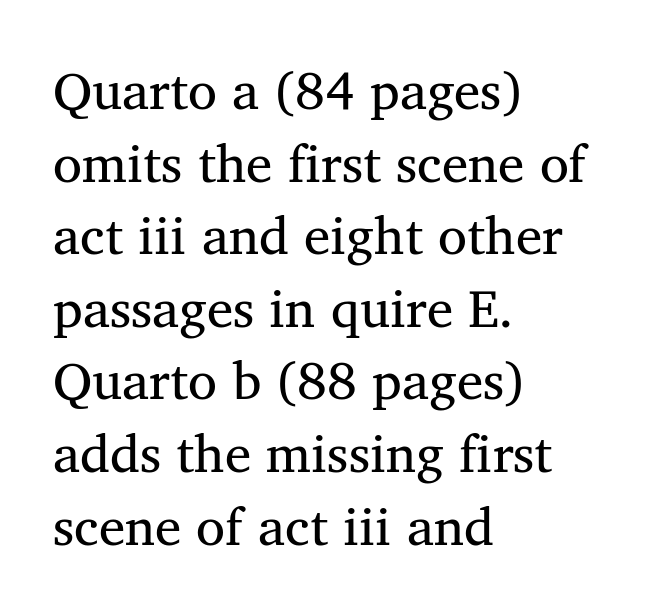
{"serif": "yes", "bold": "no", "weight": "regular", "width": "normal", "stroke_contrast": "medium", "x_height": "medium", "monospaced": "no", "underline": "no", "align": "left", "line_spacing": "normal", "line_spacing_ratio": 1.37, "letter_spacing": "normal", "letter_spacing_em": 0.0, "glyph_px": 53}
